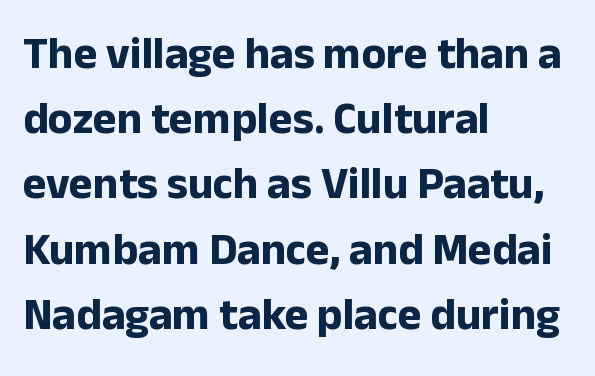
Q: Is the text bold? A: Yes.
Q: Is the text italic (slanted)? A: No, it is upright.
Q: Is the typeface a serif or a sans-serif typeface? A: Sans-serif.
Q: Is the text underlined? A: No.
Q: How is the paragraph aligned? A: Left-aligned.
Q: Is the spacing between letters normal or unusually wide? A: Normal.
Q: Is the spacing between lines tight, normal or loose? A: Normal.
Q: Width (condensed, normal, or wide)? A: Normal.
Q: Stroke contrast? A: Low.
Q: x-height? A: Medium.
Q: Monospaced? A: No.
